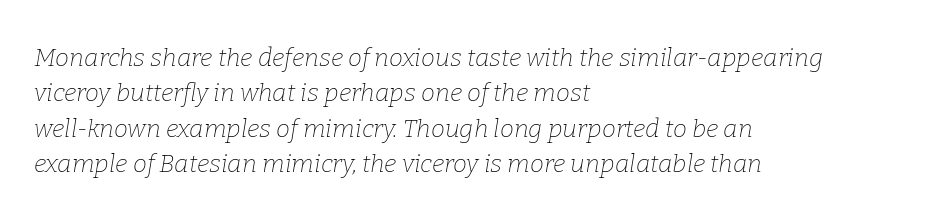
Q: Is the text bold? A: No.
Q: Is the text italic (slanted)? A: Yes, it leans right by about 9 degrees.
Q: Is the text underlined? A: No.
Q: How is the paragraph aligned? A: Left-aligned.
Q: Is the spacing between letters normal or unusually wide? A: Normal.
Q: Is the spacing between lines tight, normal or loose? A: Normal.
